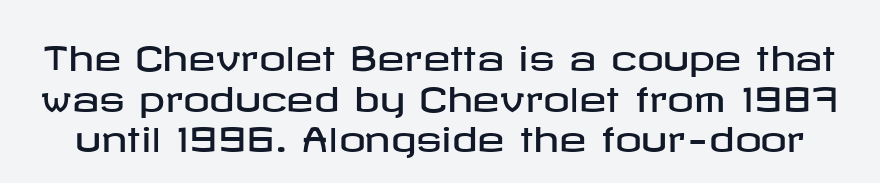
{"serif": "no", "italic": "no", "width": "wide", "stroke_contrast": "low", "x_height": "medium", "underline": "no", "line_spacing_ratio": 1.23, "letter_spacing": "normal", "letter_spacing_em": 0.0, "glyph_px": 33}
